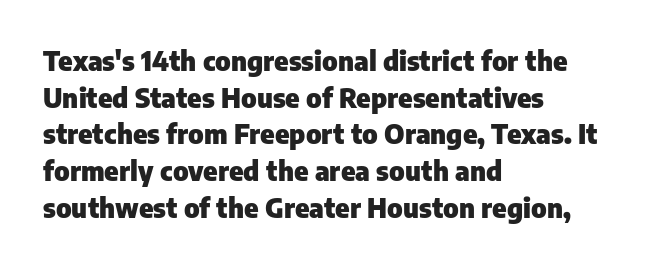
Q: Is the text bold? A: Yes.
Q: Is the text italic (slanted)? A: No, it is upright.
Q: Is the text underlined? A: No.
Q: How is the paragraph aligned? A: Left-aligned.
Q: Is the spacing between letters normal or unusually wide? A: Normal.
Q: Is the spacing between lines tight, normal or loose? A: Normal.
